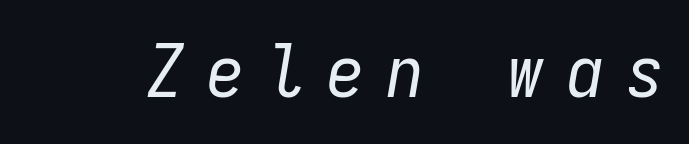
Q: Is the text bold? A: No.
Q: Is the text italic (slanted)? A: Yes, it leans right by about 9 degrees.
Q: Is the text underlined? A: No.
Q: Is the spacing between letters normal or unusually wide? A: Unusually wide.
Q: Width (condensed, normal, or wide)? A: Condensed.
Q: Stroke contrast? A: Low.
Q: x-height? A: Medium.
Q: Monospaced? A: Yes.
